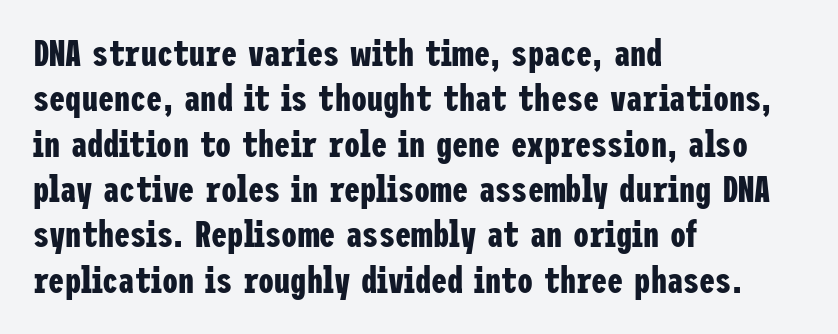
{"serif": "no", "italic": "no", "bold": "yes", "weight": "bold", "width": "condensed", "stroke_contrast": "low", "x_height": "medium", "underline": "no", "align": "left", "line_spacing": "normal", "line_spacing_ratio": 1.26, "letter_spacing": "normal", "letter_spacing_em": 0.0, "glyph_px": 36}
